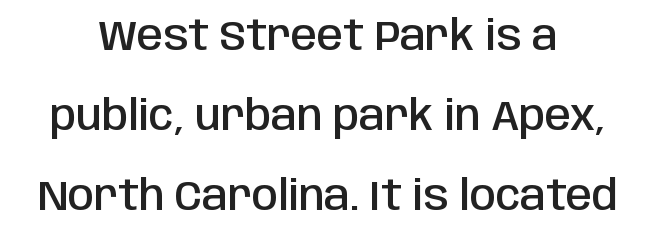
Q: Is the text bold? A: Semi-bold.
Q: Is the text italic (slanted)? A: No, it is upright.
Q: Is the typeface a serif or a sans-serif typeface? A: Sans-serif.
Q: Is the text underlined? A: No.
Q: How is the paragraph aligned? A: Centered.
Q: Is the spacing between letters normal or unusually wide? A: Normal.
Q: Is the spacing between lines tight, normal or loose? A: Loose.
Q: Width (condensed, normal, or wide)? A: Condensed.
Q: Stroke contrast? A: Low.
Q: x-height? A: Large.
Q: Monospaced? A: No.
